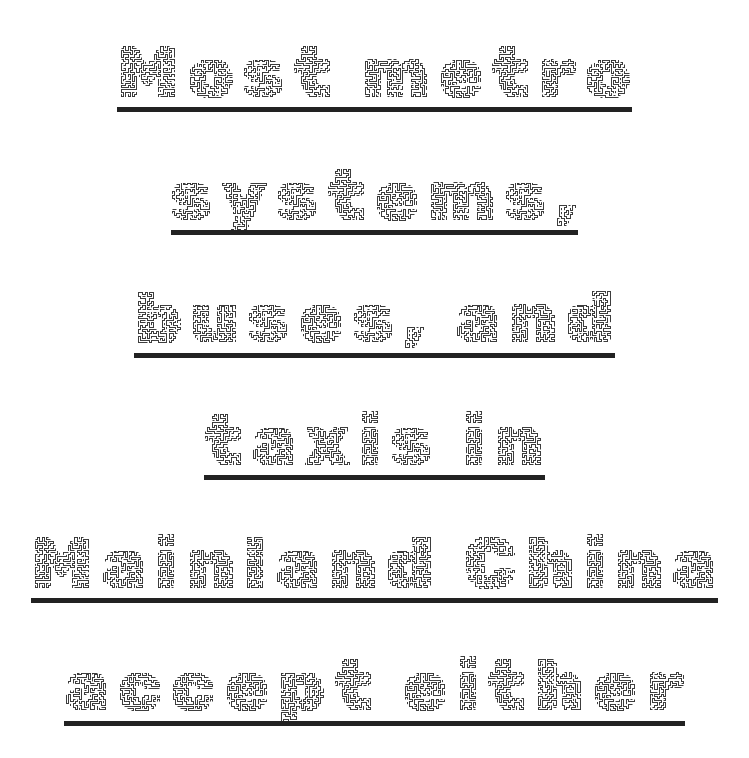
This is roman type, the default non-slanted kind. Think of a printed novel: that variable character pitch is what you see here. The whitespace from short lines is split evenly between both sides. Vertically, the passage feels balanced, rows spaced as you'd expect.
